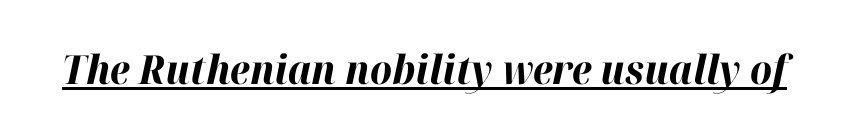
The image shows 40 px bold type, italic (leaning right); set normal letter spacing, underlined; high stroke contrast and a medium x-height.
